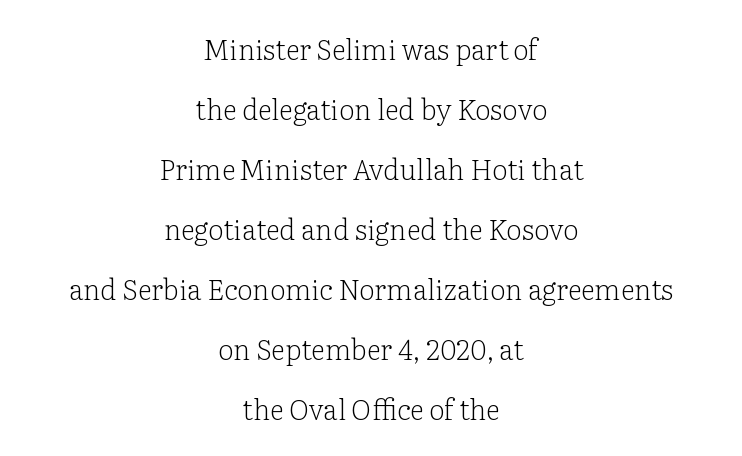
Little horizontal feet cap the strokes, marking this as serif type. Is the stroke heavy? The answer is a plain regular-or-lighter. Is this a fixed-width face? No — the glyphs have proportional, varying widths. Underline: absent. Layout note: lines centered.
